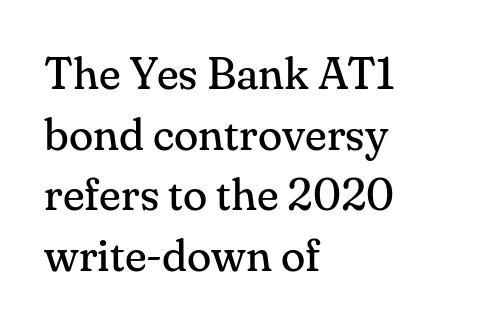
The letters sit at their default tracking, neither squeezed nor spread. These lines stack with their left ends in a neat column. Vertical strokes here are truly vertical. The glyphs in this specimen are seriffed.
